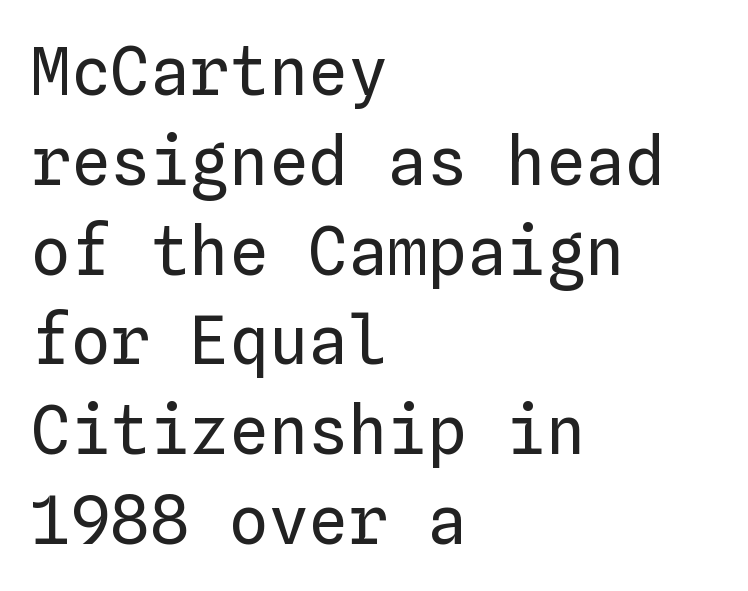
{"italic": "no", "bold": "no", "weight": "regular", "width": "normal", "stroke_contrast": "low", "x_height": "medium", "monospaced": "yes", "underline": "no", "align": "left", "line_spacing": "normal", "line_spacing_ratio": 1.36, "letter_spacing": "normal", "letter_spacing_em": 0.0, "glyph_px": 66}
